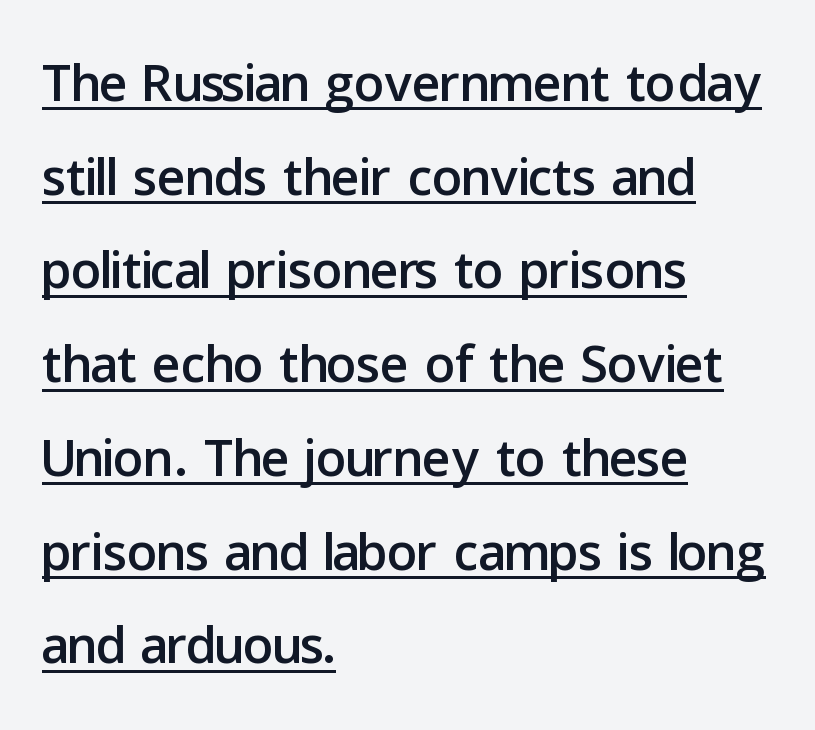
Q: Is the text italic (slanted)? A: No, it is upright.
Q: Is the typeface a serif or a sans-serif typeface? A: Sans-serif.
Q: Is the text underlined? A: Yes.
Q: How is the paragraph aligned? A: Left-aligned.
Q: Is the spacing between letters normal or unusually wide? A: Normal.
Q: Is the spacing between lines tight, normal or loose? A: Normal.
Q: Width (condensed, normal, or wide)? A: Normal.
Q: Stroke contrast? A: Low.
Q: x-height? A: Medium.
Q: Monospaced? A: No.
